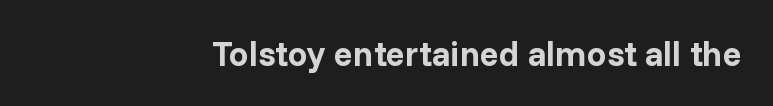
Q: Is the text bold? A: Yes.
Q: Is the text italic (slanted)? A: No, it is upright.
Q: Is the typeface a serif or a sans-serif typeface? A: Sans-serif.
Q: Is the text underlined? A: No.
Q: How is the paragraph aligned? A: Right-aligned.
Q: Is the spacing between letters normal or unusually wide? A: Normal.
Q: Width (condensed, normal, or wide)? A: Normal.
Q: Stroke contrast? A: Low.
Q: x-height? A: Medium.
Q: Monospaced? A: No.
